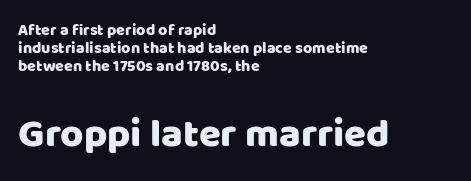
{"serif": "no", "italic": "no", "width": "normal", "stroke_contrast": "low", "x_height": "large", "monospaced": "no", "underline": "no", "align": "left", "line_spacing": "tight", "line_spacing_ratio": 1.13, "letter_spacing": "normal", "letter_spacing_em": 0.0, "larger_block": "second", "size_ratio": 2.5, "glyph_px": 40}
